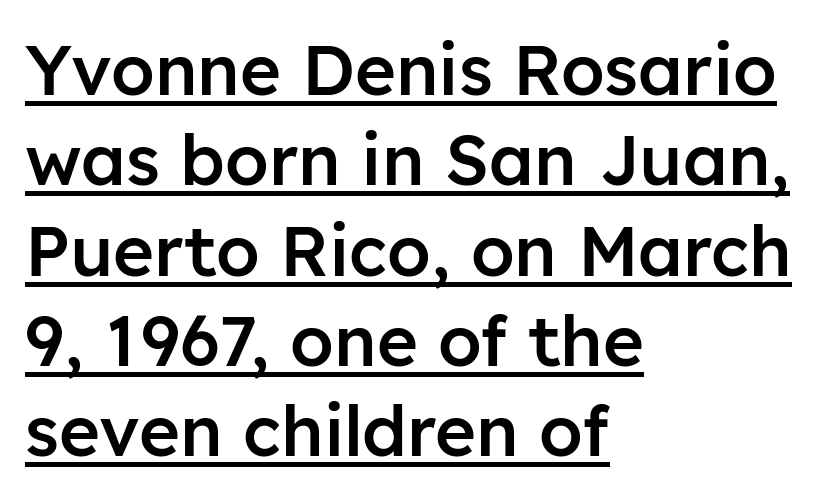
The image shows 70 px semibold sans-serif type, upright; set left-aligned, normal line spacing (1.29x), normal letter spacing, underlined; low stroke contrast and a medium x-height.
